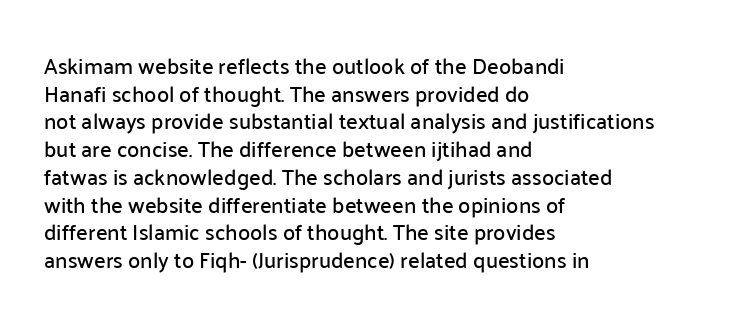
The image shows 22 px text type, upright; set left-aligned, normal line spacing (1.26x), normal letter spacing, not underlined.
